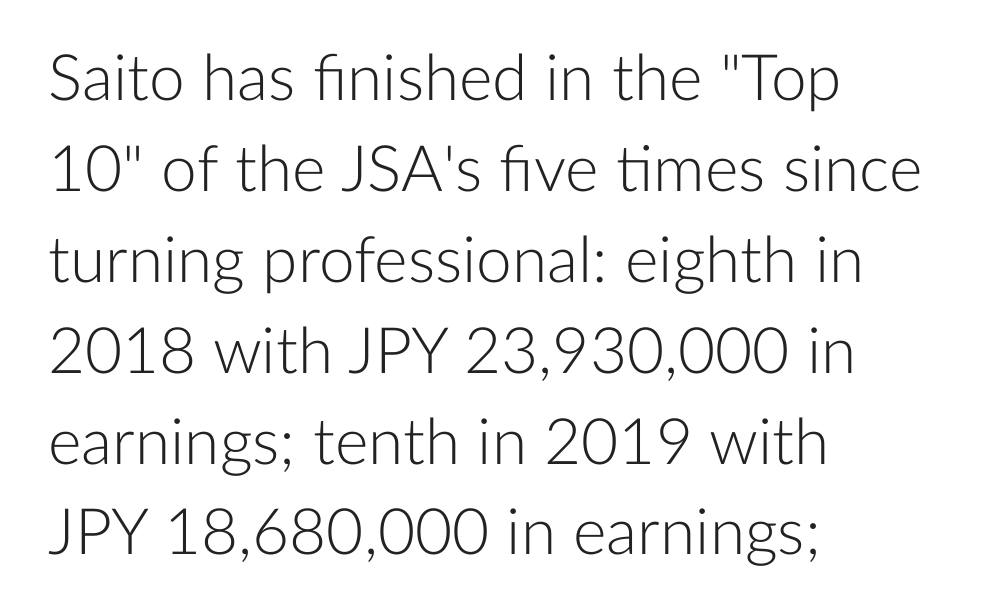
The image shows 64 px light sans-serif type, upright; set left-aligned, normal line spacing (1.42x), normal letter spacing, not underlined; low stroke contrast and a medium x-height.
